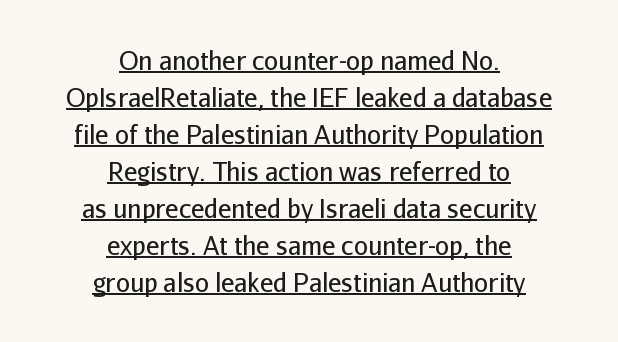
{"italic": "no", "bold": "no", "underline": "yes", "align": "center", "line_spacing": "normal", "line_spacing_ratio": 1.48, "letter_spacing": "normal", "letter_spacing_em": 0.0, "glyph_px": 25}
